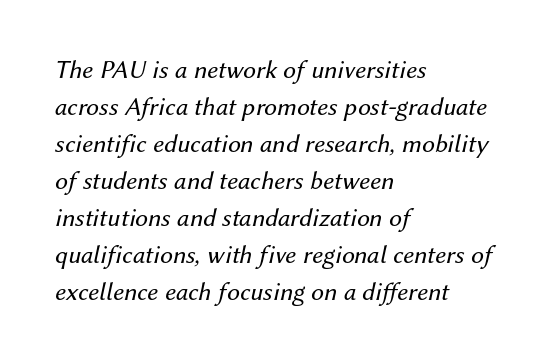
{"italic": "yes", "lean": "right", "slant_degrees": 12, "bold": "no", "underline": "no", "align": "left", "line_spacing": "normal", "line_spacing_ratio": 1.42, "letter_spacing": "normal", "letter_spacing_em": 0.0, "glyph_px": 26}
